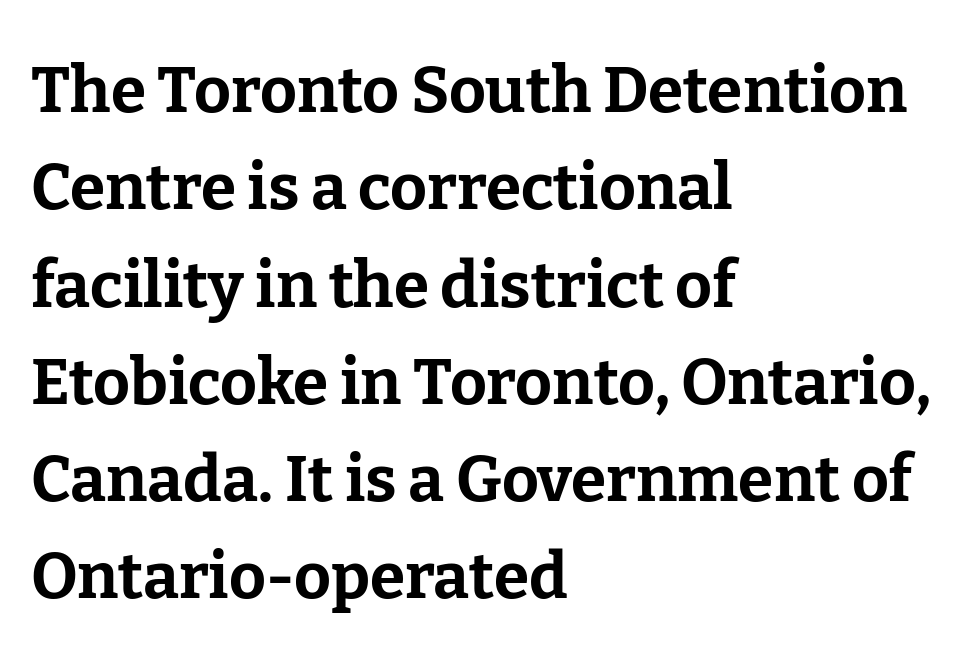
Short note: letters normally spaced. A clean baseline with only descenders dipping below it. In terms of leading, this rendering sits right in the middle. Typographic density is high because the face is bold.
